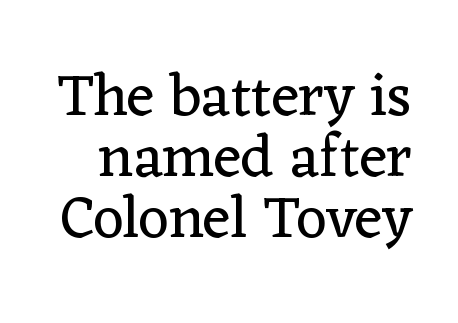
{"serif": "yes", "italic": "no", "bold": "no", "weight": "regular", "width": "normal", "stroke_contrast": "low", "x_height": "medium", "monospaced": "no", "underline": "no", "line_spacing": "tight", "line_spacing_ratio": 1.02, "letter_spacing": "normal", "letter_spacing_em": 0.0, "glyph_px": 60}
